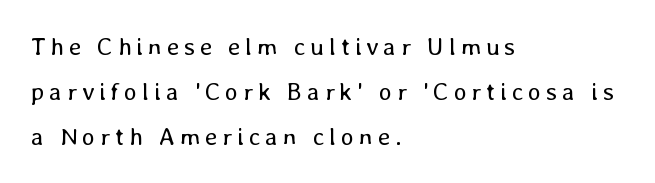
Q: Is the text bold? A: No.
Q: Is the text italic (slanted)? A: No, it is upright.
Q: Is the text underlined? A: No.
Q: How is the paragraph aligned? A: Left-aligned.
